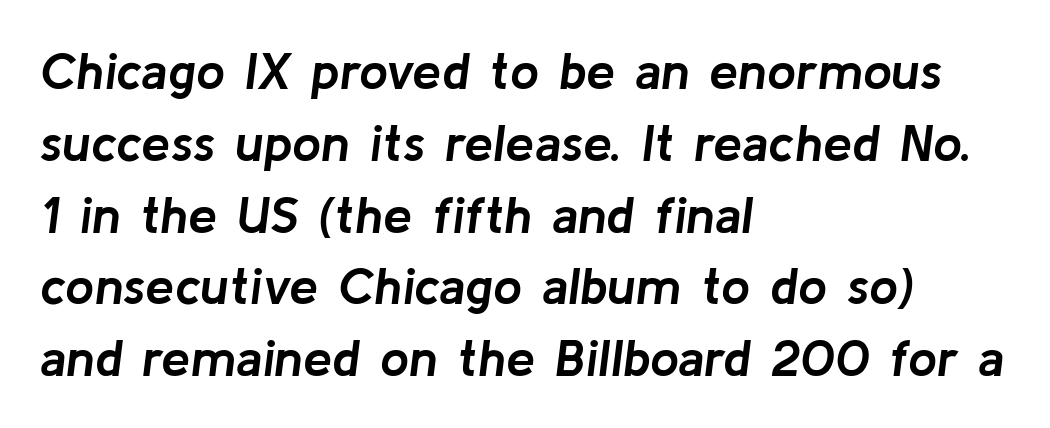
The image shows 52 px semibold type, italic (leaning right); set left-aligned, normal line spacing (1.38x), normal letter spacing, not underlined; low stroke contrast and a medium x-height.
